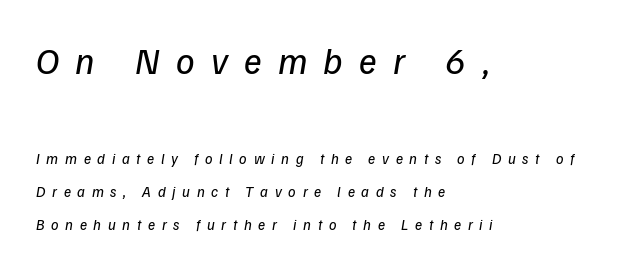
Q: Is the text bold? A: No.
Q: Is the text italic (slanted)? A: Yes, it leans right by about 9 degrees.
Q: Is the text underlined? A: No.
Q: How is the paragraph aligned? A: Left-aligned.
Q: Is the spacing between letters normal or unusually wide? A: Unusually wide.
Q: Is the spacing between lines tight, normal or loose? A: Loose.
Q: Which block of text is set in a larger size, the first (top) or the second (bottom)? A: The first (top) one.
Q: Width (condensed, normal, or wide)? A: Normal.
Q: Stroke contrast? A: Low.
Q: x-height? A: Medium.
Q: Monospaced? A: No.
